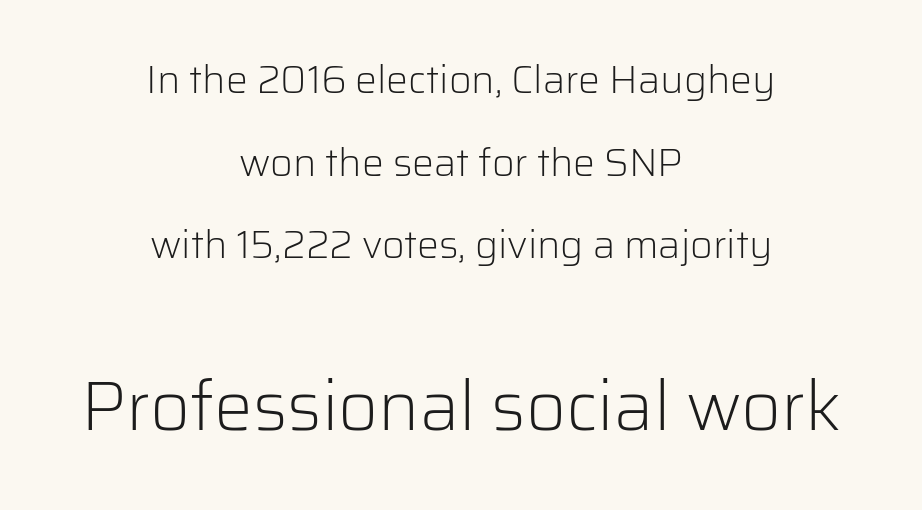
{"serif": "no", "italic": "no", "bold": "no", "weight": "light", "width": "normal", "stroke_contrast": "low", "x_height": "medium", "monospaced": "no", "underline": "no", "align": "center", "line_spacing": "loose", "line_spacing_ratio": 2.12, "letter_spacing": "normal", "letter_spacing_em": 0.0, "larger_block": "second", "size_ratio": 1.77, "glyph_px": 69}
